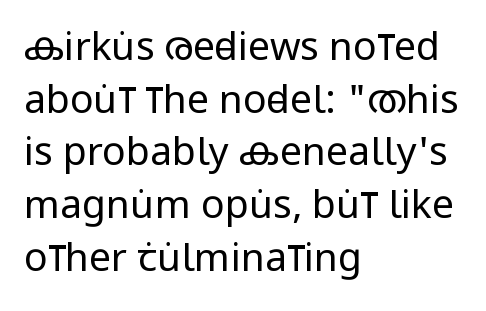
This sample has the flowing, uneven cadence of proportional lettering. The tracking reads as untouched default to a designer's eye. The space beneath each line is pristine and unruled. The rendering uses a moderate line-height, typical for paragraphs. The weight would be labelled regular, book, light, or lighter still. The paragraph shown leans on its left margin.
